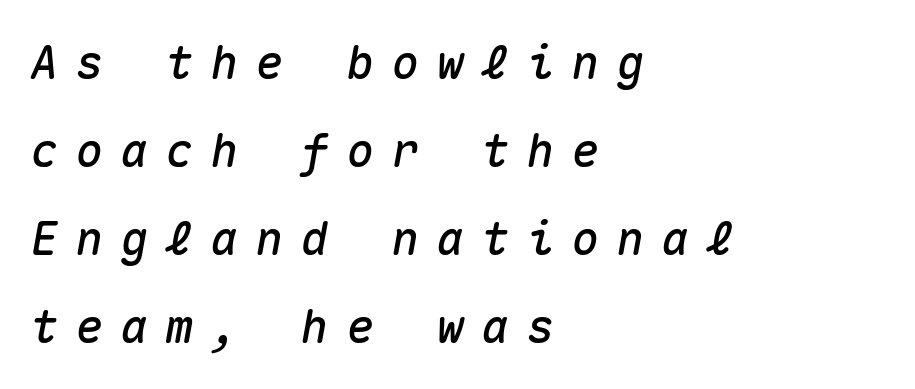
The image shows 46 px text type, italic (leaning right), monospaced; set left-aligned, loose line spacing (1.91x), unusually wide letter spacing (+0.38 em), not underlined; medium stroke contrast and a medium x-height.
